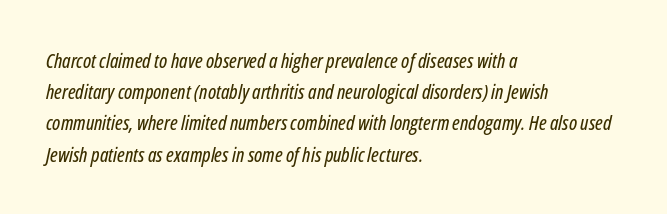
Q: Is the text italic (slanted)? A: Yes, it leans right by about 12 degrees.
Q: Is the text underlined? A: No.
Q: How is the paragraph aligned? A: Left-aligned.
Q: Is the spacing between letters normal or unusually wide? A: Normal.
Q: Is the spacing between lines tight, normal or loose? A: Normal.
